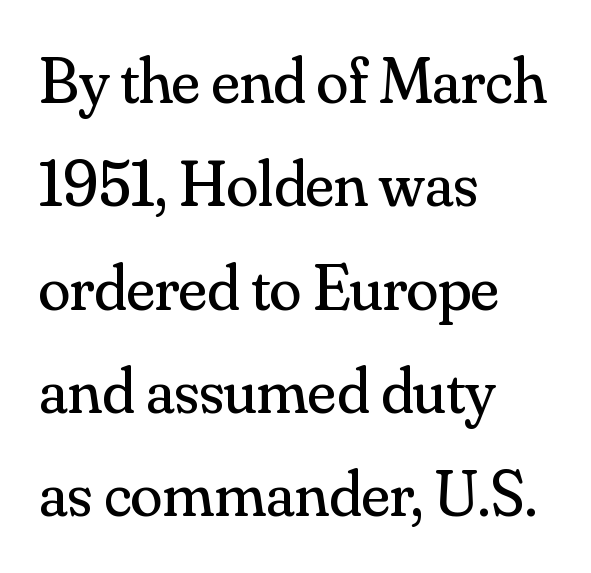
{"serif": "yes", "italic": "no", "bold": "no", "weight": "regular", "width": "normal", "stroke_contrast": "medium", "x_height": "small", "monospaced": "no", "underline": "no", "align": "left", "line_spacing": "normal", "line_spacing_ratio": 1.59, "letter_spacing": "normal", "letter_spacing_em": 0.0, "glyph_px": 65}
